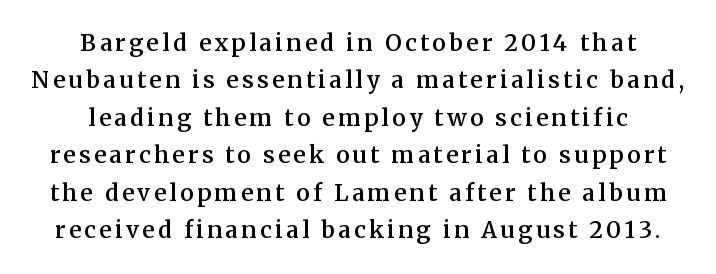
The image shows 23 px text type, upright; set centered, normal line spacing (1.63x), not underlined.
